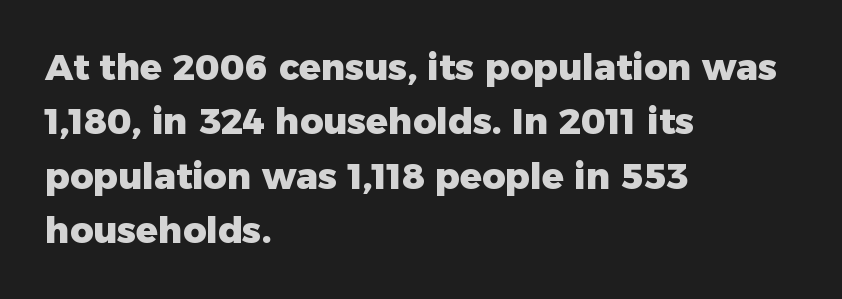
{"serif": "no", "italic": "no", "bold": "yes", "weight": "heavy", "width": "normal", "stroke_contrast": "low", "x_height": "medium", "monospaced": "no", "underline": "no", "align": "left", "line_spacing": "normal", "line_spacing_ratio": 1.51, "letter_spacing": "normal", "letter_spacing_em": 0.0, "glyph_px": 36}
